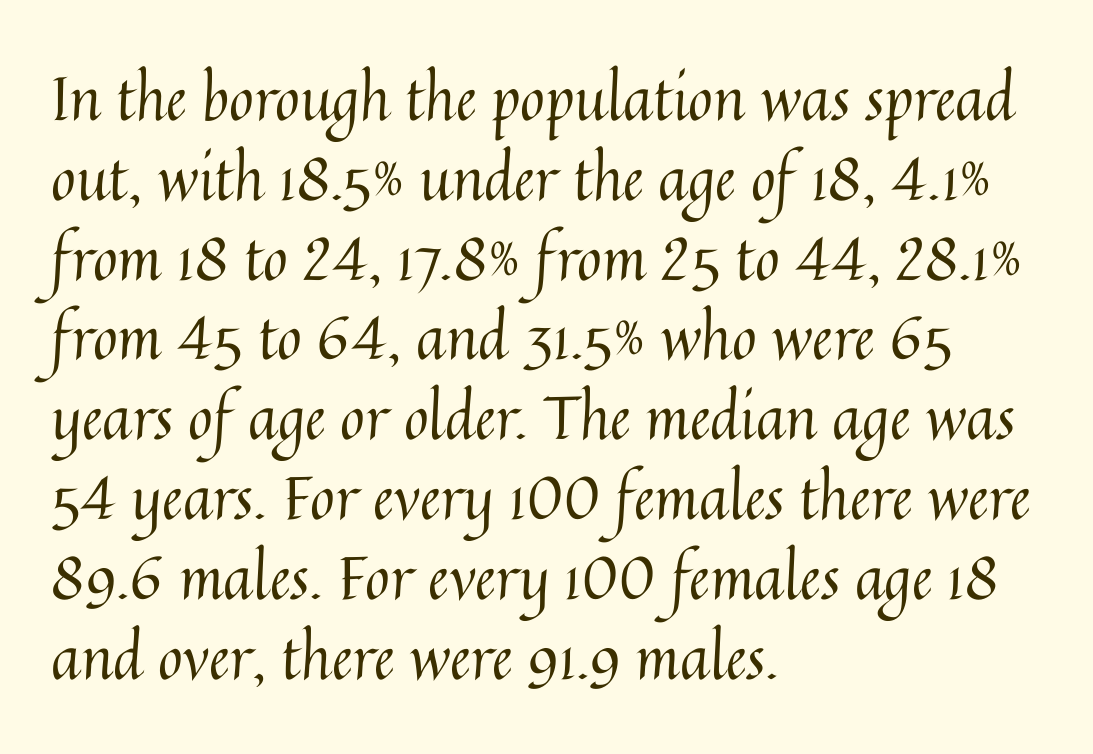
Q: Is the text bold? A: No.
Q: Is the text italic (slanted)? A: Yes.
Q: Is the text underlined? A: No.
Q: How is the paragraph aligned? A: Left-aligned.
Q: Is the spacing between letters normal or unusually wide? A: Normal.
Q: Is the spacing between lines tight, normal or loose? A: Normal.
Q: Width (condensed, normal, or wide)? A: Normal.
Q: Stroke contrast? A: Medium.
Q: x-height? A: Medium.
Q: Monospaced? A: No.
